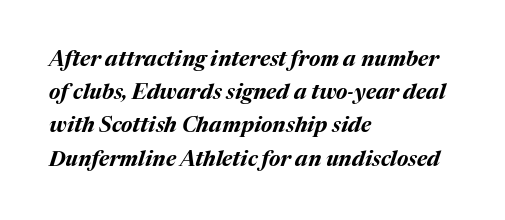
{"italic": "yes", "lean": "right", "slant_degrees": 17, "bold": "yes", "underline": "no", "align": "left", "line_spacing": "normal", "line_spacing_ratio": 1.58, "letter_spacing": "normal", "letter_spacing_em": 0.0, "glyph_px": 21}
